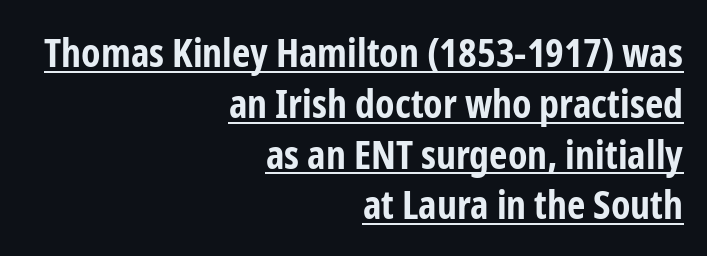
Observe the ordinary spacing: letters are neighbours, not strangers. Caption: multi-line text, flush right, ragged left. Note the varied advance widths — an 'i' is clearly narrower than an 'm'. Classification — sans serif. Heft: maximum for text — a bold. This is the regular roman posture of the typeface.
